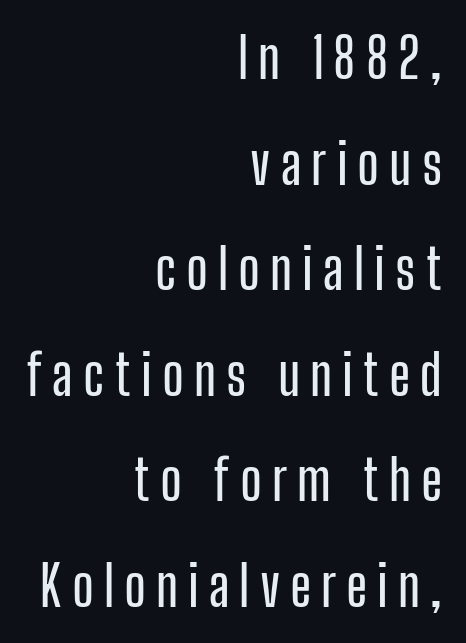
The image shows 55 px condensed sans-serif type, upright; set right-aligned, loose line spacing (1.92x), not underlined; low stroke contrast and a medium x-height.
